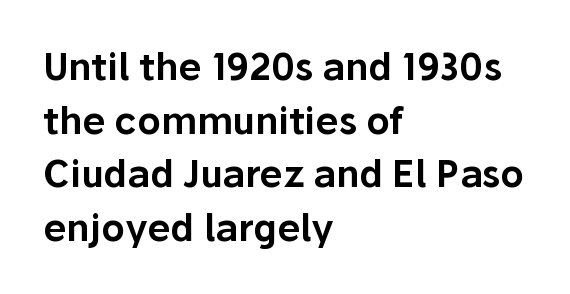
The image shows 37 px sans-serif type, upright; set left-aligned, normal line spacing (1.45x), normal letter spacing, not underlined; low stroke contrast and a medium x-height.
